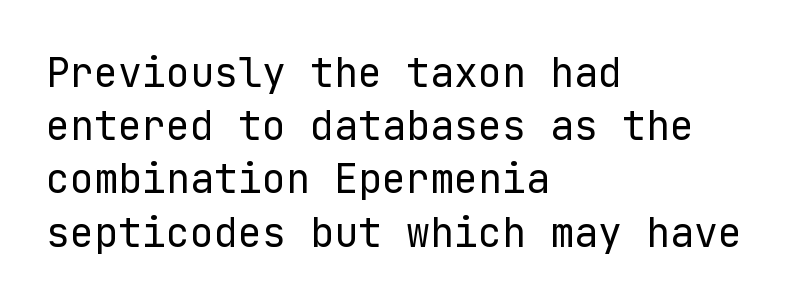
Weight: in the light-to-regular range. One glance says typical: line gaps are just what's usual. Glyph-to-glyph distance matches everyday printed text. Each row of text sits above clean, open space. Typographically, this falls in the sans-serif category. The text block is weighted toward the left margin, trailing off unevenly rightward.
